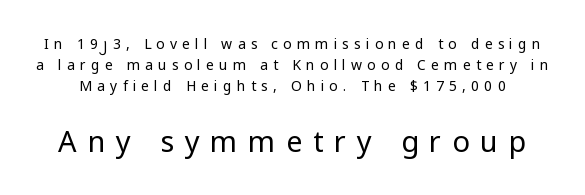
The image shows 29 px regular-weight sans-serif type, upright; set normal line spacing (1.51x), unusually wide letter spacing (+0.37 em), not underlined; the second (bottom) block is 2.07x larger; low stroke contrast and a medium x-height.
